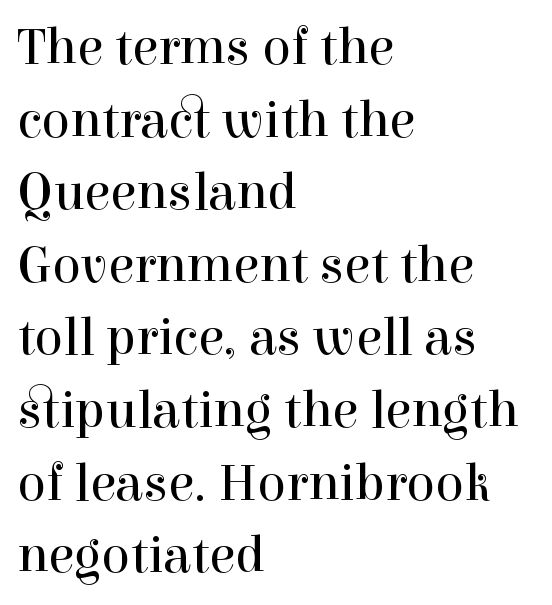
This is the regular roman posture of the typeface. Honestly, the row spacing looks completely unremarkable. The paragraph shown leans on its left margin. Spacing verdict: proportional, widths tailored to each character. The foot of each line stays bare and open. This is not heavy type; no bold has been used.
